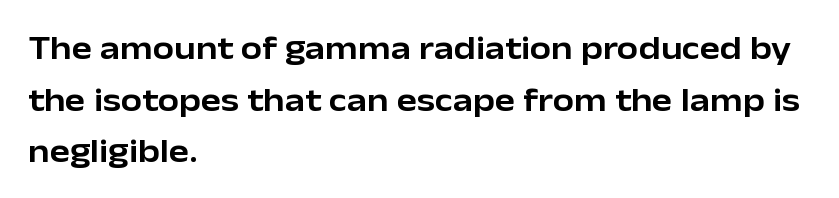
The image shows 34 px sans-serif type, upright; set left-aligned, normal line spacing (1.52x), normal letter spacing, not underlined; low stroke contrast and a medium x-height.
